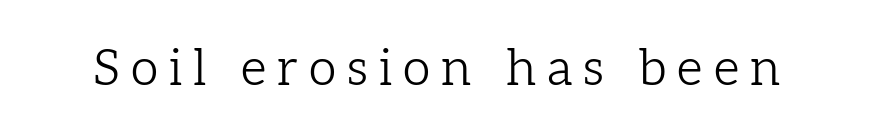
It's the straight-up-and-down kind of type. Stem width sits at or under what a default text font uses. Check the space under the baseline: it is left empty. A typesetter would label this face a serif. Each word looks stretched out because of the extra space between its letters. The letters advance in unequal steps, a hallmark of proportional type.
